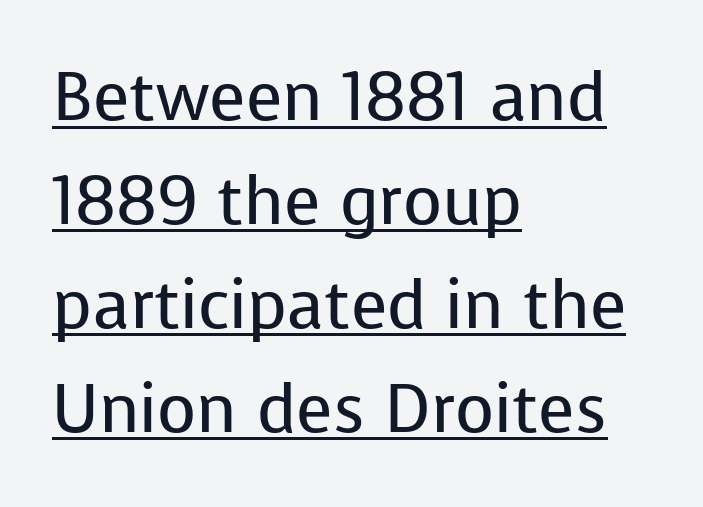
{"serif": "no", "italic": "no", "bold": "no", "weight": "regular", "width": "normal", "stroke_contrast": "low", "x_height": "medium", "monospaced": "no", "underline": "yes", "align": "left", "line_spacing": "normal", "line_spacing_ratio": 1.55, "letter_spacing": "normal", "letter_spacing_em": 0.0, "glyph_px": 67}
